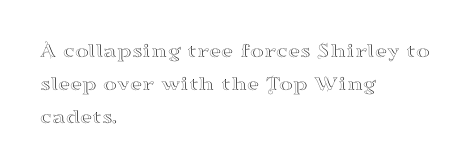
Q: Is the text italic (slanted)? A: No, it is upright.
Q: Is the text underlined? A: No.
Q: How is the paragraph aligned? A: Left-aligned.
Q: Is the spacing between letters normal or unusually wide? A: Normal.
Q: Is the spacing between lines tight, normal or loose? A: Normal.
